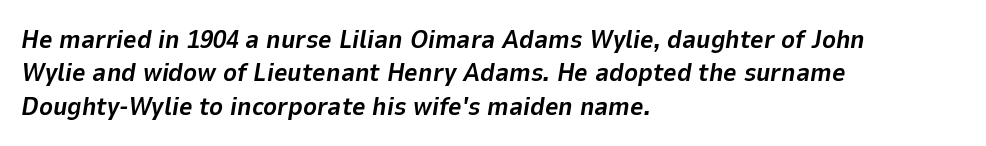
{"italic": "yes", "lean": "right", "slant_degrees": 9, "bold": "yes", "underline": "no", "align": "left", "line_spacing": "normal", "line_spacing_ratio": 1.28, "letter_spacing": "normal", "letter_spacing_em": 0.0, "glyph_px": 26}
